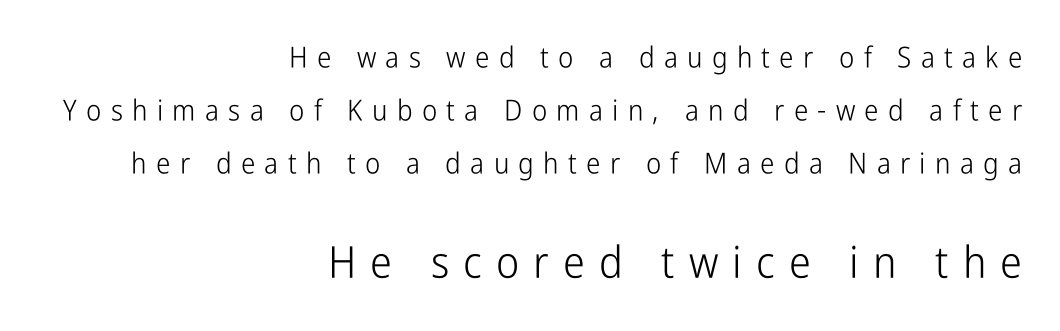
Q: Is the text bold? A: No.
Q: Is the text italic (slanted)? A: No, it is upright.
Q: Is the typeface a serif or a sans-serif typeface? A: Sans-serif.
Q: Is the text underlined? A: No.
Q: How is the paragraph aligned? A: Right-aligned.
Q: Is the spacing between letters normal or unusually wide? A: Unusually wide.
Q: Which block of text is set in a larger size, the first (top) or the second (bottom)? A: The second (bottom) one.
Q: Width (condensed, normal, or wide)? A: Condensed.
Q: Stroke contrast? A: Low.
Q: x-height? A: Medium.
Q: Monospaced? A: No.
